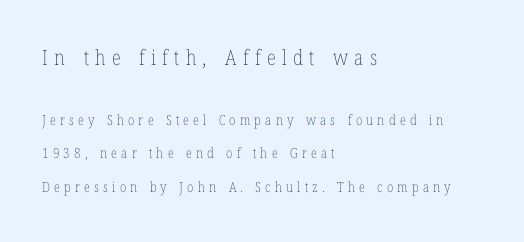
{"italic": "no", "bold": "no", "underline": "no", "align": "left", "line_spacing": "loose", "line_spacing_ratio": 2.39, "letter_spacing": "wide", "letter_spacing_em": 0.3, "larger_block": "first", "size_ratio": 1.5, "glyph_px": 21}
